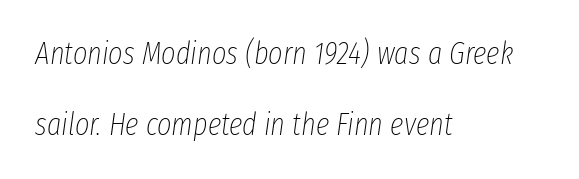
{"italic": "yes", "lean": "right", "slant_degrees": 8, "bold": "no", "weight": "thin", "width": "condensed", "stroke_contrast": "low", "x_height": "medium", "monospaced": "no", "underline": "no", "align": "left", "line_spacing": "loose", "line_spacing_ratio": 2.28, "letter_spacing": "normal", "letter_spacing_em": 0.0, "glyph_px": 31}
